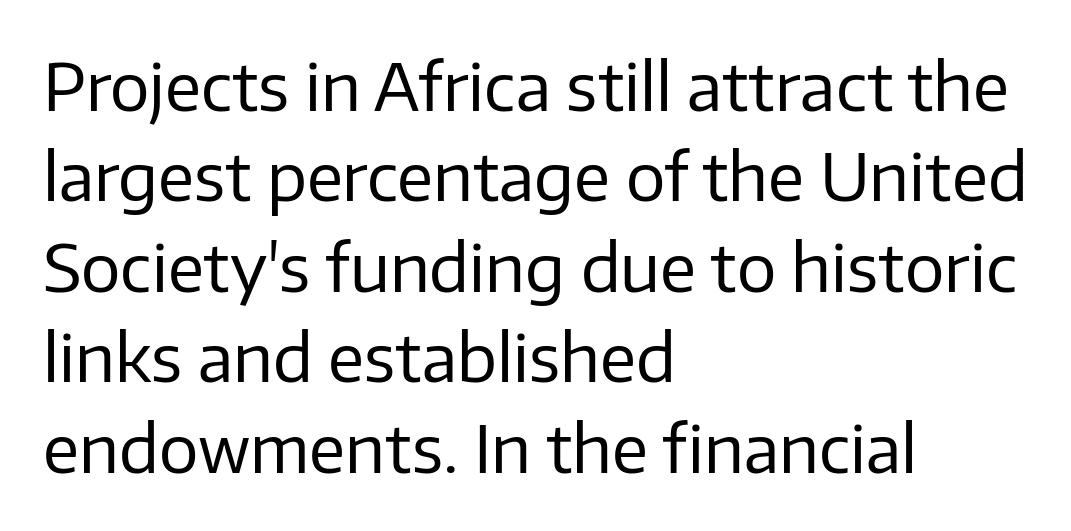
The image shows 66 px regular-weight sans-serif type, upright; set left-aligned, normal line spacing (1.37x), normal letter spacing, not underlined; low stroke contrast and a medium x-height.
